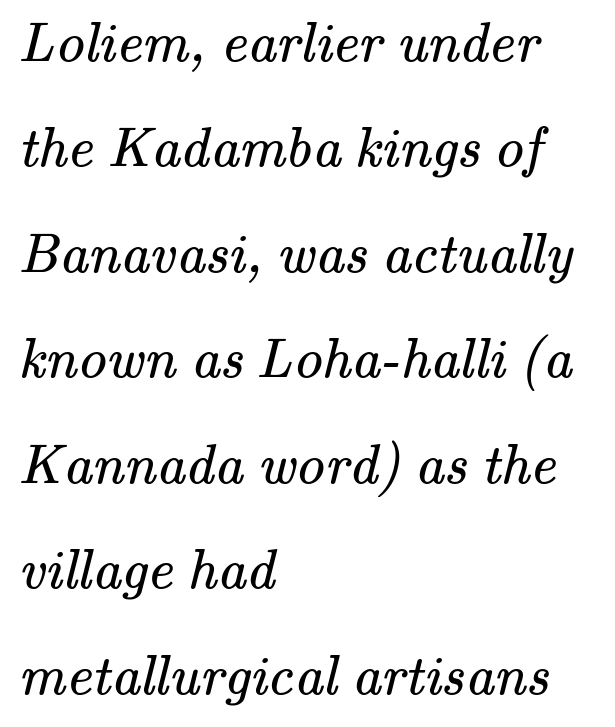
{"serif": "yes", "bold": "no", "weight": "regular", "width": "normal", "stroke_contrast": "medium", "x_height": "small", "monospaced": "no", "underline": "no", "align": "left", "line_spacing_ratio": 1.85, "letter_spacing": "normal", "letter_spacing_em": 0.0, "glyph_px": 57}
